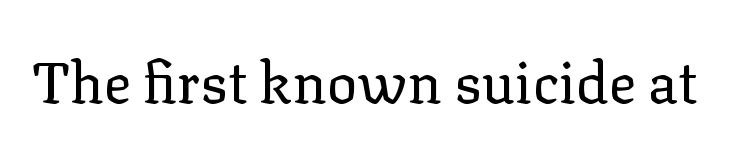
The letters look calm and open, with moderate or lighter stems. Unmarked baselines from the first word to the last. Small tapered or slab feet sit at the stroke ends, so this counts as serif. The face used here is rendered with its standard letterfit. Is this a fixed-width face? No — the glyphs have proportional, varying widths. When letters stand straight like this, we call the style roman or upright.
